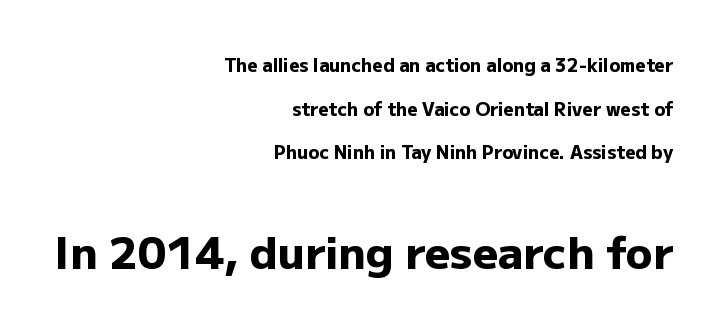
{"serif": "no", "italic": "no", "bold": "yes", "weight": "heavy", "width": "normal", "stroke_contrast": "low", "x_height": "medium", "monospaced": "no", "underline": "no", "align": "right", "line_spacing": "loose", "line_spacing_ratio": 2.43, "letter_spacing": "normal", "letter_spacing_em": 0.0, "larger_block": "second", "size_ratio": 2.44, "glyph_px": 44}
